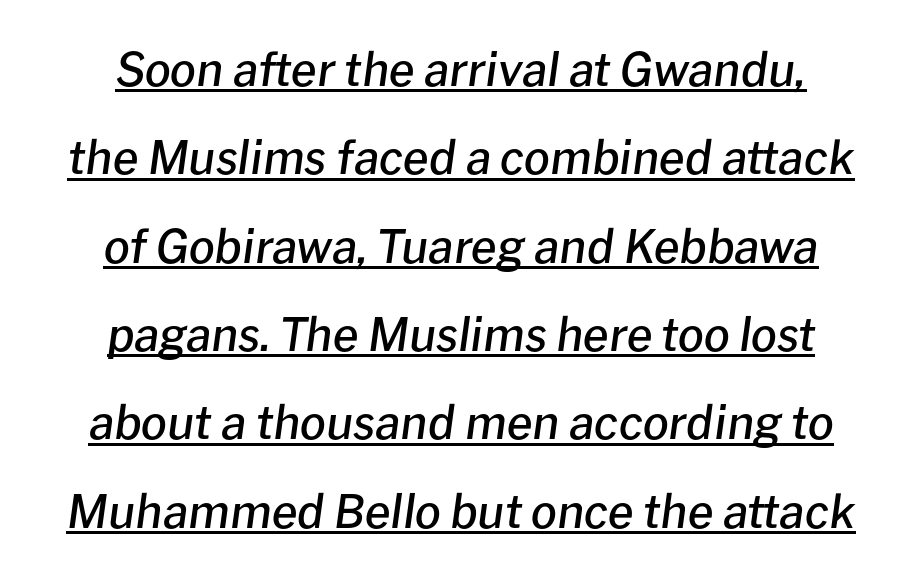
{"italic": "yes", "lean": "right", "slant_degrees": 8, "bold": "semi", "weight": "semibold", "width": "normal", "stroke_contrast": "low", "x_height": "medium", "monospaced": "no", "underline": "yes", "align": "center", "line_spacing": "loose", "line_spacing_ratio": 1.92, "letter_spacing": "normal", "letter_spacing_em": 0.0, "glyph_px": 46}
